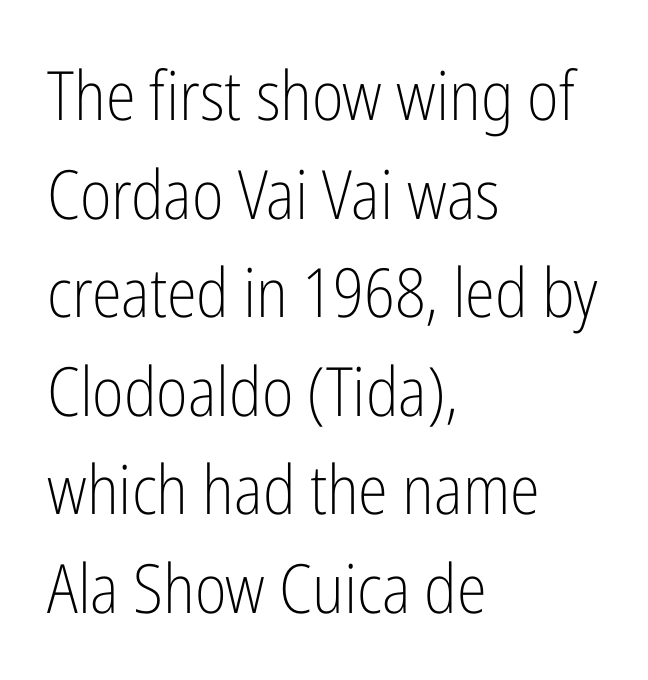
The letters look calm and open, with moderate or lighter stems. There is no visible air inserted between adjacent glyphs. The text block is weighted toward the left margin, trailing off unevenly rightward. Unmarked baselines from the first word to the last. Grotesque or geometric, the face here clearly has no serifs.
